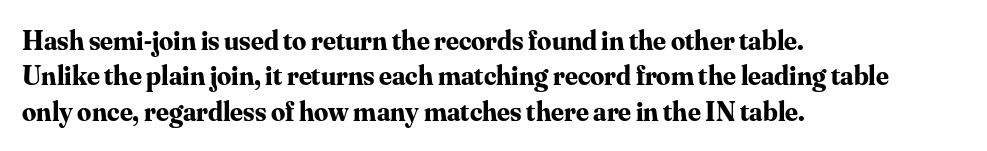
The image shows 28 px bold serif type, upright; set left-aligned, normal line spacing (1.26x), normal letter spacing, not underlined; medium stroke contrast and a small x-height.
